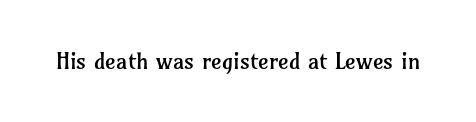
The image shows 23 px text type, upright; set normal letter spacing, not underlined.
